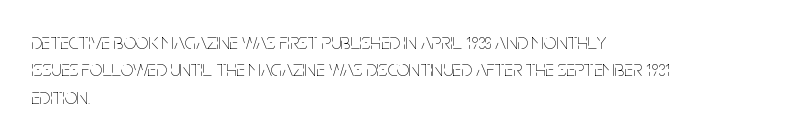
Q: Is the text bold? A: No.
Q: Is the text italic (slanted)? A: No, it is upright.
Q: Is the text underlined? A: No.
Q: How is the paragraph aligned? A: Left-aligned.
Q: Is the spacing between letters normal or unusually wide? A: Normal.
